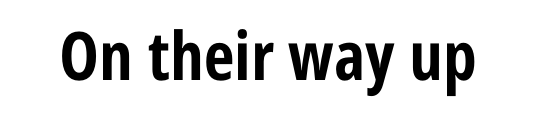
{"serif": "no", "italic": "no", "bold": "yes", "weight": "bold", "width": "condensed", "stroke_contrast": "low", "x_height": "medium", "monospaced": "no", "underline": "no", "letter_spacing": "normal", "letter_spacing_em": 0.0, "glyph_px": 67}
